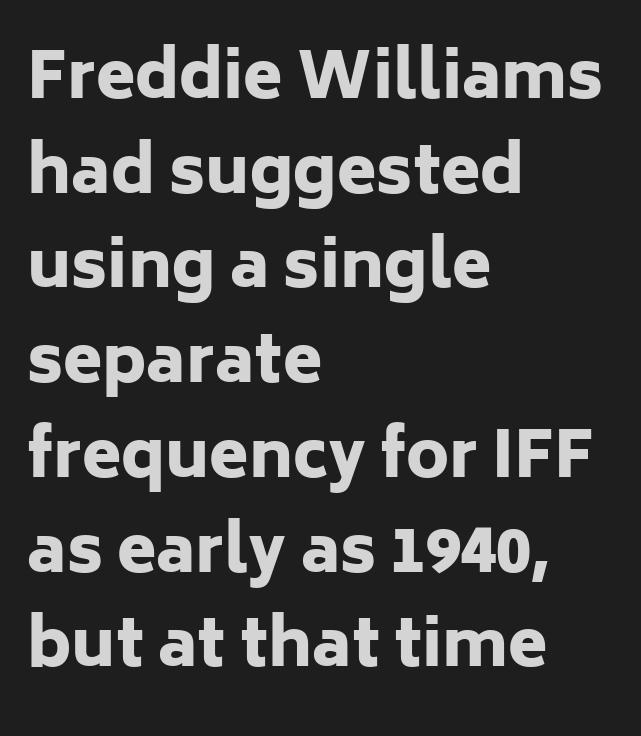
{"serif": "no", "italic": "no", "bold": "yes", "weight": "heavy", "width": "normal", "stroke_contrast": "low", "x_height": "medium", "monospaced": "no", "underline": "no", "align": "left", "line_spacing": "normal", "line_spacing_ratio": 1.48, "letter_spacing": "normal", "letter_spacing_em": 0.0, "glyph_px": 64}
